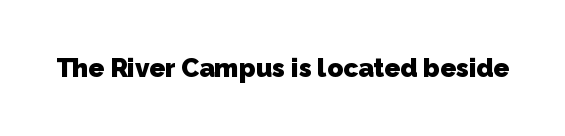
The image shows 26 px bold type; set normal letter spacing, not underlined.
